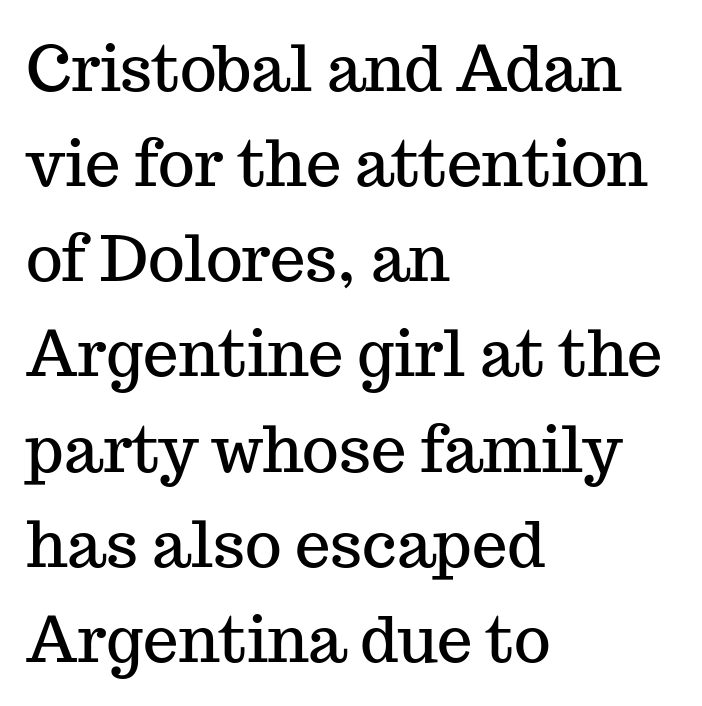
The image shows 63 px serif type, upright; set left-aligned, normal line spacing (1.51x), normal letter spacing, not underlined; medium stroke contrast and a medium x-height.
